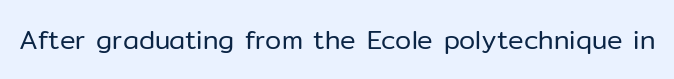
{"italic": "no", "bold": "no", "underline": "no", "letter_spacing": "normal", "letter_spacing_em": 0.0, "glyph_px": 26}
